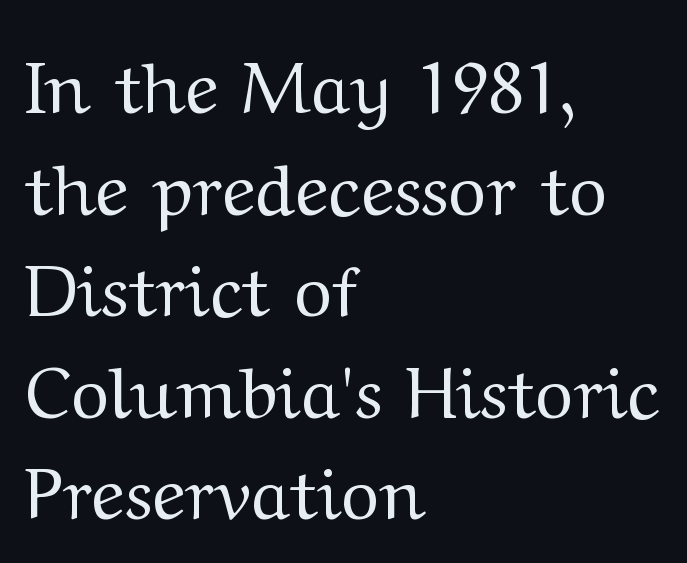
{"serif": "yes", "italic": "no", "bold": "no", "weight": "regular", "width": "wide", "stroke_contrast": "medium", "x_height": "medium", "monospaced": "no", "underline": "no", "align": "left", "line_spacing": "normal", "line_spacing_ratio": 1.41, "letter_spacing": "normal", "letter_spacing_em": 0.0, "glyph_px": 72}
